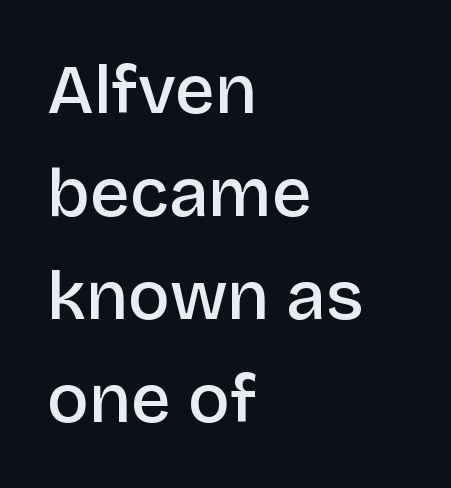
{"serif": "no", "italic": "no", "bold": "semi", "weight": "semibold", "width": "normal", "stroke_contrast": "low", "x_height": "large", "monospaced": "no", "underline": "no", "align": "left", "line_spacing": "normal", "line_spacing_ratio": 1.47, "letter_spacing": "normal", "letter_spacing_em": 0.0, "glyph_px": 70}
